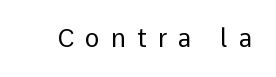
The image shows 25 px text type, upright; set unusually wide letter spacing (+0.44 em), not underlined.
